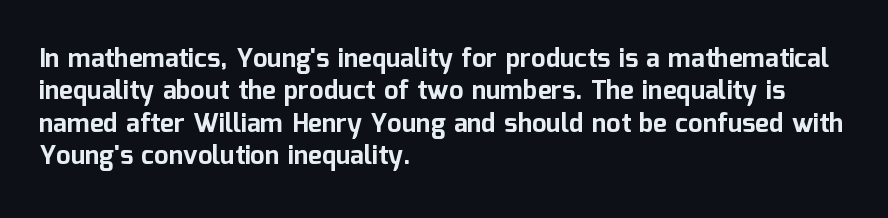
Q: Is the text bold? A: Yes.
Q: Is the text italic (slanted)? A: No, it is upright.
Q: Is the text underlined? A: No.
Q: How is the paragraph aligned? A: Left-aligned.
Q: Is the spacing between letters normal or unusually wide? A: Normal.
Q: Is the spacing between lines tight, normal or loose? A: Normal.
